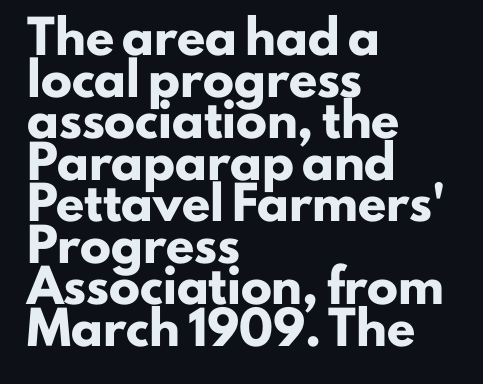
{"serif": "no", "italic": "no", "bold": "yes", "weight": "heavy", "width": "normal", "stroke_contrast": "low", "x_height": "small", "monospaced": "no", "underline": "no", "align": "left", "line_spacing": "normal", "line_spacing_ratio": 1.34, "letter_spacing": "normal", "letter_spacing_em": 0.0, "glyph_px": 31}
